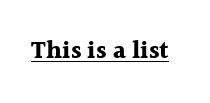
{"italic": "no", "bold": "yes", "underline": "yes", "letter_spacing": "normal", "letter_spacing_em": 0.0, "glyph_px": 25}
